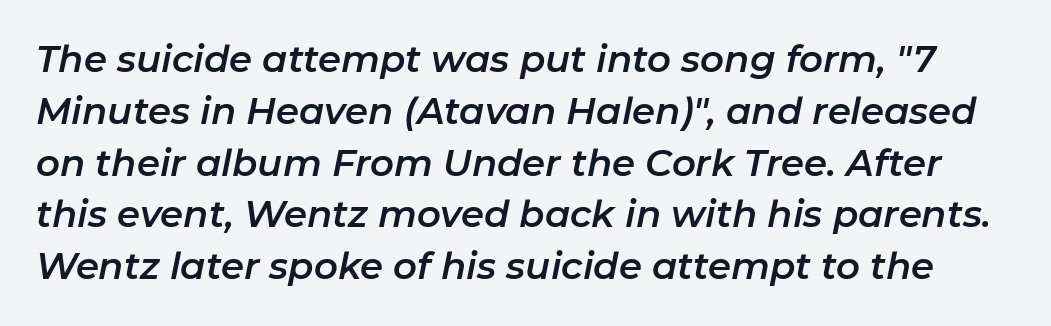
The image shows 37 px text type, italic (leaning right); set normal line spacing (1.4x), normal letter spacing, not underlined; low stroke contrast and a medium x-height.
